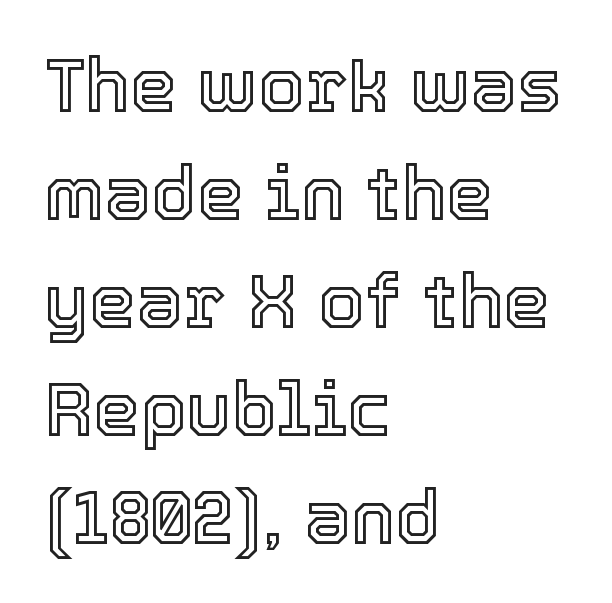
One-word summary of the alignment: left. The letterforms sit shoulder to shoulder at normal distance. Is this a fixed-width face? No — the glyphs have proportional, varying widths. This sample keeps an unexceptional amount of space between lines. Each row of text sits above clean, open space. The axis of the letterforms is exactly vertical.
